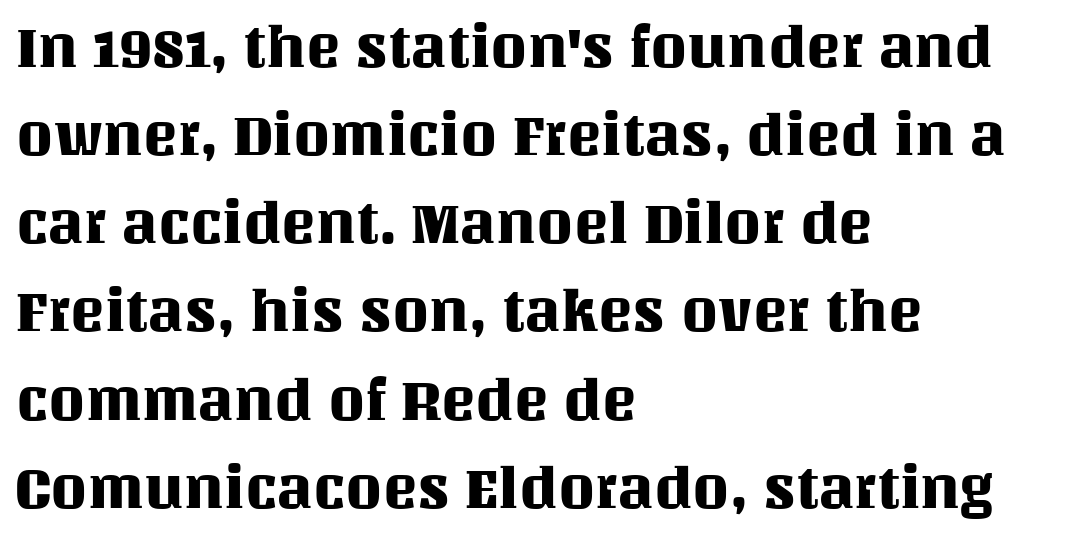
Horizontal alignment here is leftward, the default for most running prose. The string is rendered with underlining switched off. Look at the tracking — it's just the regular setting, nothing added. It's the straight-up-and-down kind of type.
